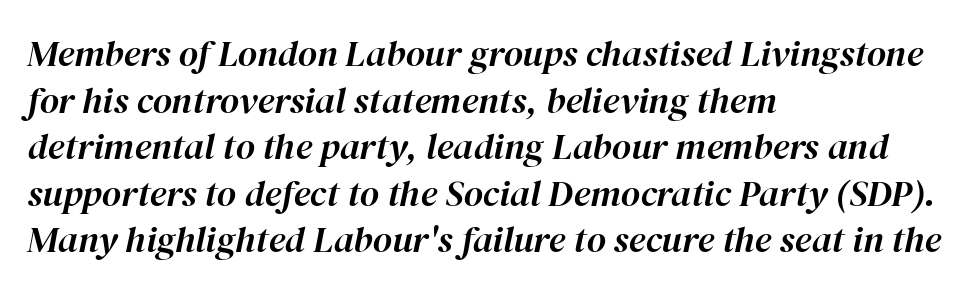
The image shows 37 px text type, italic (leaning right); set left-aligned, normal line spacing (1.26x), normal letter spacing, not underlined; high stroke contrast and a medium x-height.
